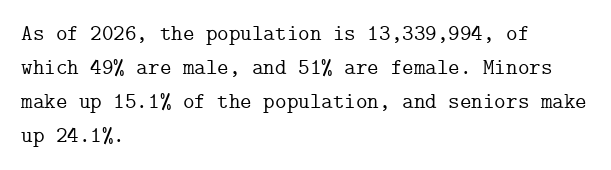
Q: Is the text italic (slanted)? A: No, it is upright.
Q: Is the text underlined? A: No.
Q: How is the paragraph aligned? A: Left-aligned.
Q: Is the spacing between letters normal or unusually wide? A: Normal.
Q: Is the spacing between lines tight, normal or loose? A: Normal.
